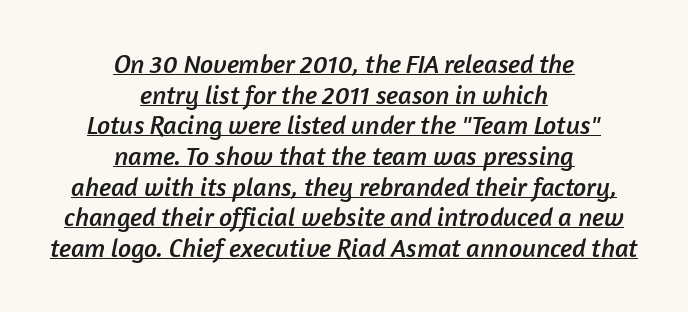
Q: Is the text underlined? A: Yes.
Q: How is the paragraph aligned? A: Centered.
Q: Is the spacing between letters normal or unusually wide? A: Normal.
